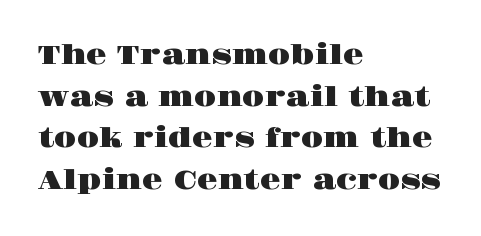
{"italic": "no", "underline": "no", "align": "left", "line_spacing": "normal", "line_spacing_ratio": 1.54, "letter_spacing": "normal", "letter_spacing_em": 0.0, "glyph_px": 27}
